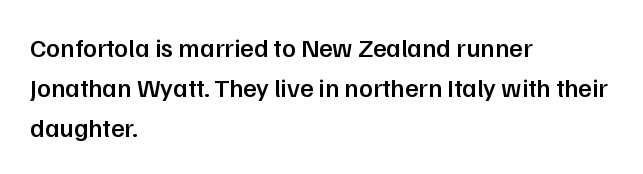
Leading matches the norm, producing a regular column. The passage is arranged the way most books set body copy — flush left. Anything drawn beneath the words? Only blank space. Typesetter's note: demi weight, one step under bold.
